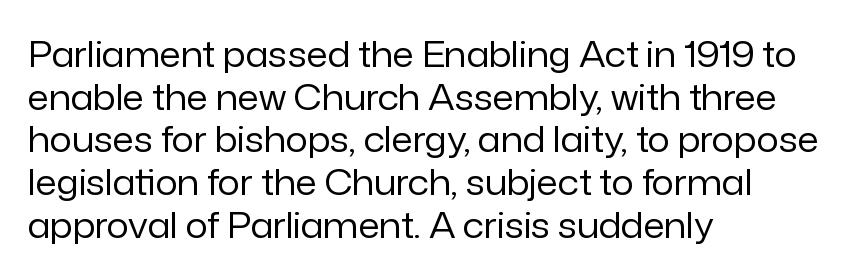
A classic flush-left, rag-right setting is used for this passage. Students, note that the glyphs here touch the page at normal intervals. The rendering uses natural spacing where letterforms have individual widths. Check under the words: just untouched page.
